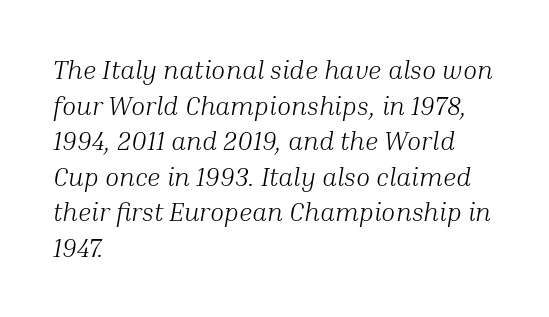
The letters look calm and open, with moderate or lighter stems. Each line starts at the same left margin while the right side varies. You could call the tracking neutral — neither tight nor loose. The string is rendered with underlining switched off. Yep, that's italic — everything's leaning.
